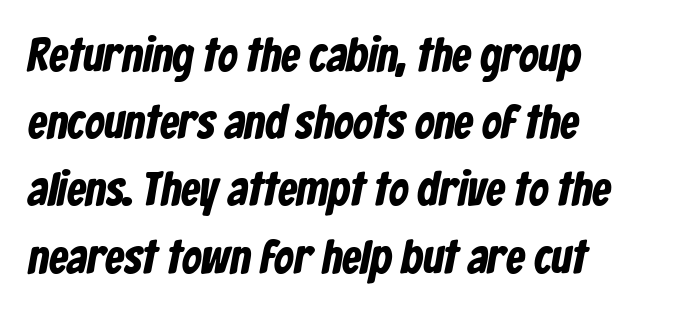
{"serif": "no", "bold": "yes", "weight": "bold", "width": "condensed", "stroke_contrast": "low", "x_height": "medium", "monospaced": "no", "underline": "no", "align": "left", "line_spacing": "normal", "line_spacing_ratio": 1.4, "letter_spacing": "normal", "letter_spacing_em": 0.0, "glyph_px": 48}
